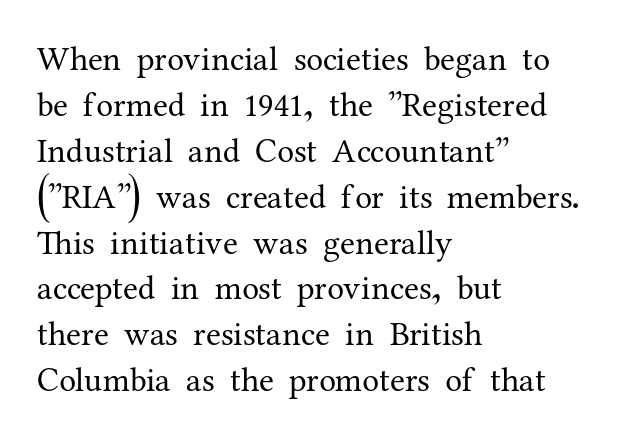
Font category for this specimen: serif. The paragraph shown leans on its left margin. The passage shown stacks its lines at a standard gap. Spacing between characters is what you'd get straight out of the box. Posture: vertical.
